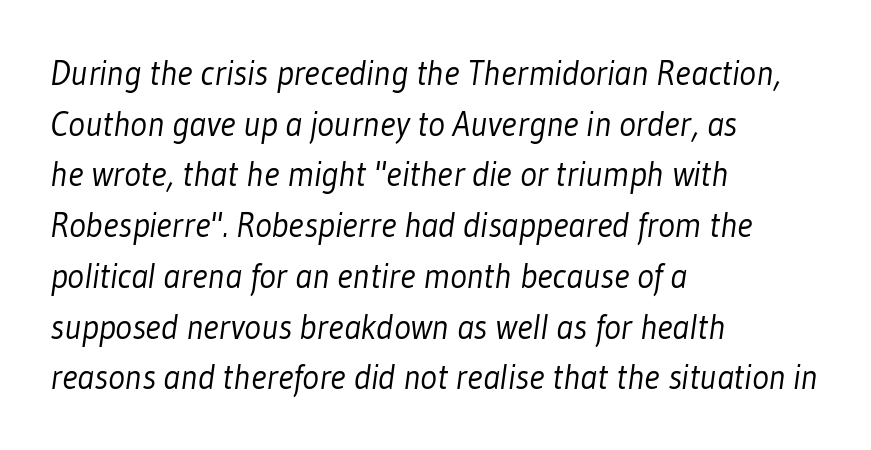
{"serif": "no", "bold": "no", "weight": "light", "width": "condensed", "stroke_contrast": "low", "x_height": "medium", "monospaced": "no", "underline": "no", "align": "left", "line_spacing": "normal", "line_spacing_ratio": 1.45, "letter_spacing": "normal", "letter_spacing_em": 0.0, "glyph_px": 35}
